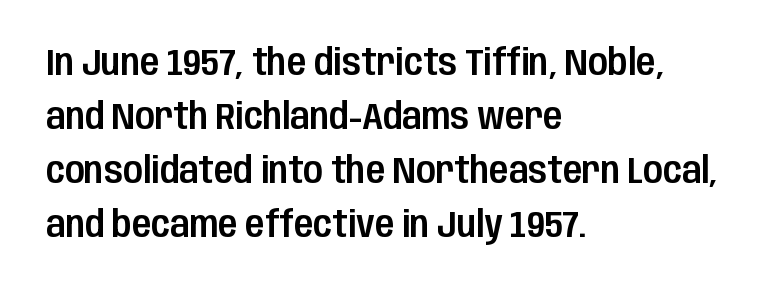
Q: Is the text italic (slanted)? A: No, it is upright.
Q: Is the typeface a serif or a sans-serif typeface? A: Sans-serif.
Q: Is the text underlined? A: No.
Q: How is the paragraph aligned? A: Left-aligned.
Q: Is the spacing between letters normal or unusually wide? A: Normal.
Q: Is the spacing between lines tight, normal or loose? A: Normal.
Q: Width (condensed, normal, or wide)? A: Condensed.
Q: Stroke contrast? A: Low.
Q: x-height? A: Large.
Q: Monospaced? A: No.
